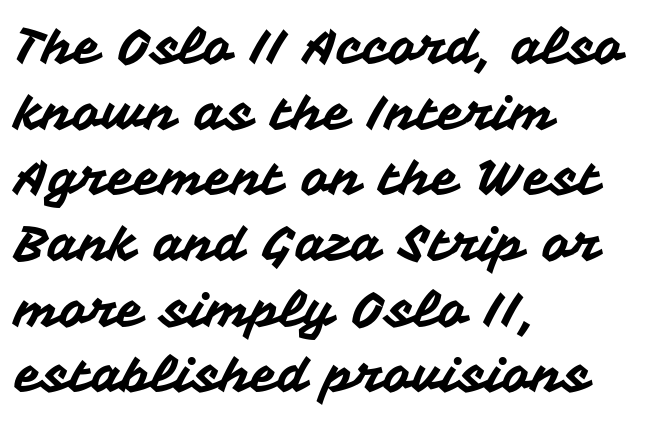
The compositor pushed each line to the left boundary. The passage shown stacks its lines at a standard gap. Each row of text sits above clean, open space. What stands out about the letter spacing? Nothing — it is the standard amount. You could not count columns in this text — the font is proportionally spaced.
